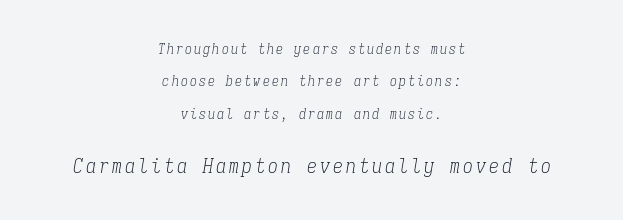
These lines are centered, leaving both edges ragged. Does the leading feel generous? Absolutely, it's lavish. Size hierarchy here favors the trailing block over the leading one. The strokes carry an ordinary text weight at most. Emphasis-style slanted type is in use. The area under the type is left untouched.
